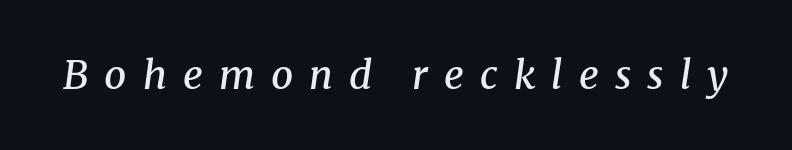
The image shows 39 px semibold serif type, italic (leaning right); set unusually wide letter spacing (+0.41 em), not underlined; medium stroke contrast and a medium x-height.
